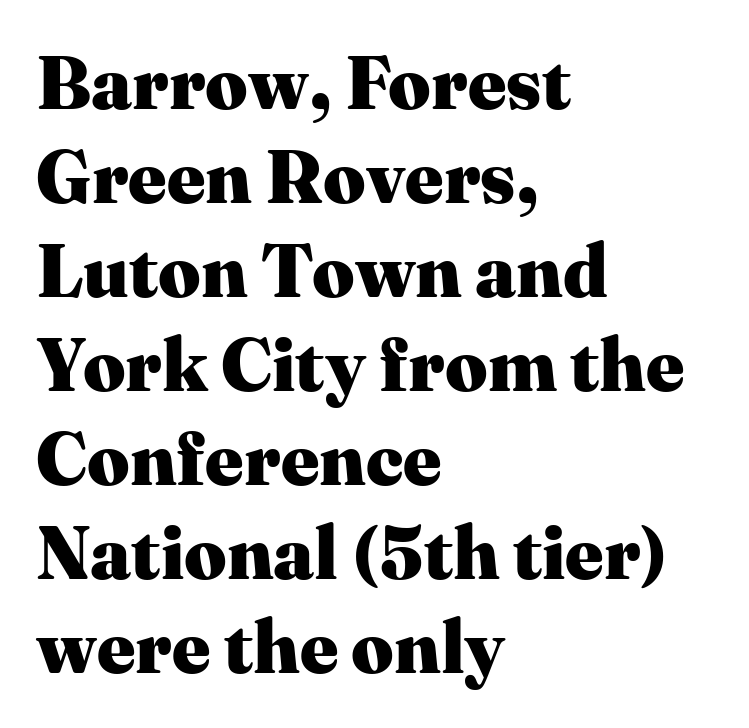
A bare baseline throughout the passage. Stroke thickness is high; the sample reads as a true bold. Unlike italic type, these characters show no tilt at all. Observe the ordinary spacing: letters are neighbours, not strangers.
